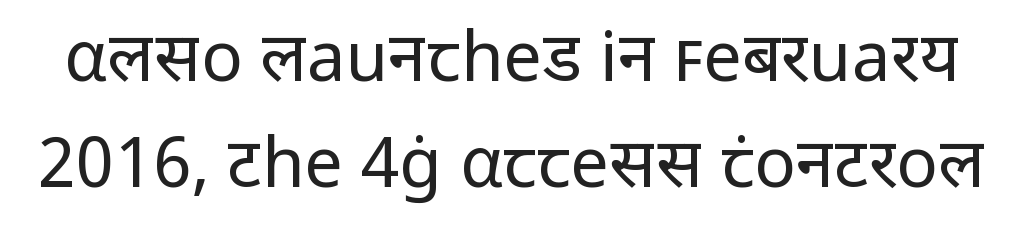
Every character sits straight up, as roman type does. The space beneath each line is pristine and unruled. Words appear dense and cohesive because spacing is normal. Spacing verdict: proportional, widths tailored to each character. Is the stroke heavy? The answer is a plain regular-or-lighter. Check where the strokes stop: nothing finishes them off — pure sans.
